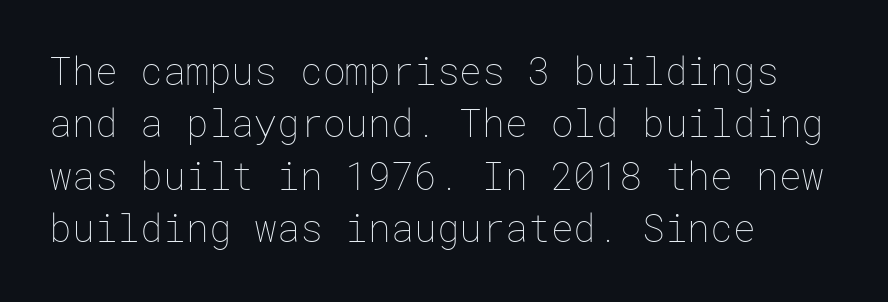
Stroke thickness stays within the range of a standard reading face or lighter. Type without underlining. The paragraph has a hard left edge and a soft right edge. The lines sit at an ordinary, default distance from one another. Italic? Not at all — the glyphs are vertical.
